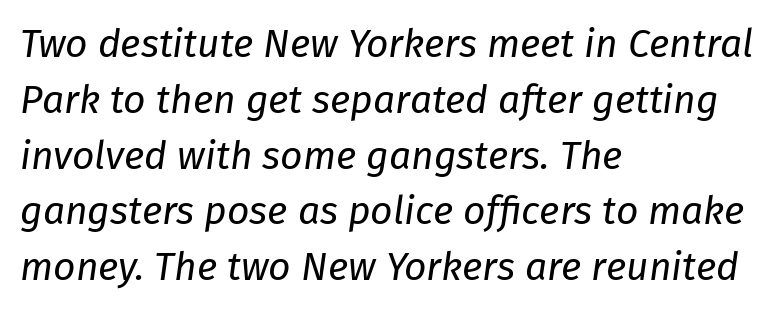
Q: Is the text bold? A: No.
Q: Is the text italic (slanted)? A: Yes, it leans right by about 8 degrees.
Q: Is the text underlined? A: No.
Q: How is the paragraph aligned? A: Left-aligned.
Q: Is the spacing between letters normal or unusually wide? A: Normal.
Q: Is the spacing between lines tight, normal or loose? A: Normal.
Q: Width (condensed, normal, or wide)? A: Normal.
Q: Stroke contrast? A: Low.
Q: x-height? A: Medium.
Q: Monospaced? A: No.
